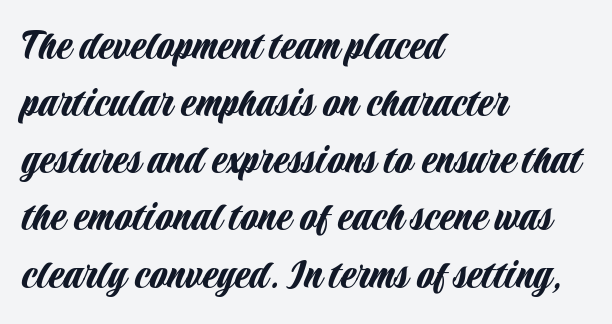
Q: Is the text italic (slanted)? A: Yes.
Q: Is the typeface a serif or a sans-serif typeface? A: Sans-serif.
Q: Is the text underlined? A: No.
Q: How is the paragraph aligned? A: Left-aligned.
Q: Is the spacing between letters normal or unusually wide? A: Normal.
Q: Is the spacing between lines tight, normal or loose? A: Normal.
Q: Width (condensed, normal, or wide)? A: Condensed.
Q: Stroke contrast? A: Low.
Q: x-height? A: Large.
Q: Monospaced? A: No.
